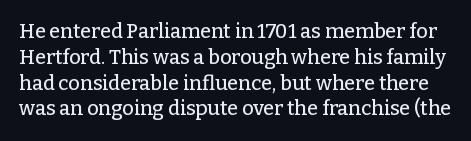
Decoration check: the copy has no underline. The font's upright variant was chosen for this text. This rendering leaves character spacing at its baseline value. A typesetter would call this leading conventional body-copy spacing.
